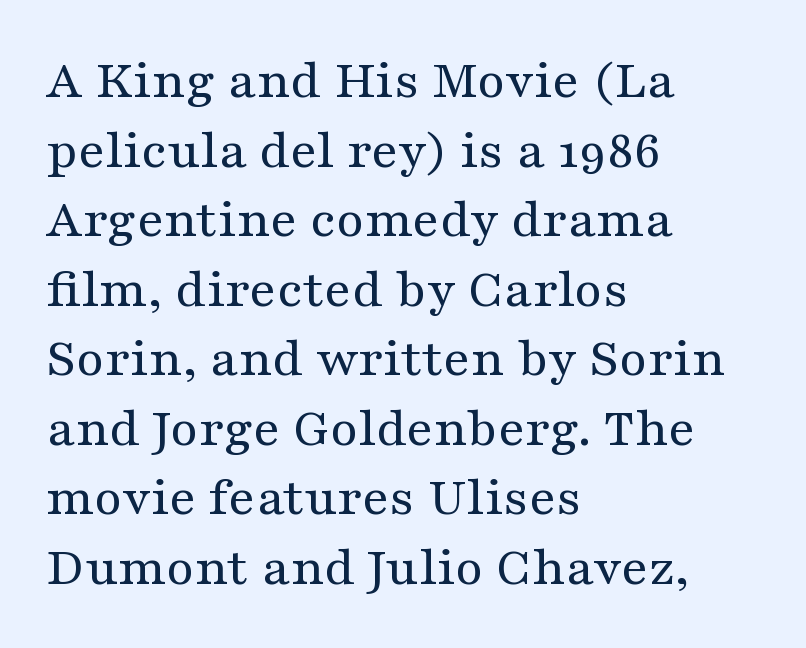
{"serif": "yes", "italic": "no", "bold": "no", "weight": "regular", "width": "wide", "stroke_contrast": "medium", "x_height": "medium", "monospaced": "no", "underline": "no", "align": "left", "line_spacing_ratio": 1.22, "letter_spacing": "normal", "letter_spacing_em": 0.0, "glyph_px": 57}
